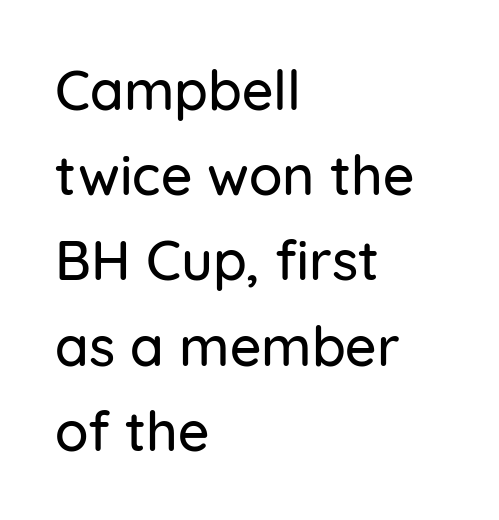
Do the characters align in a grid? No, the font is proportional. Style check: upright. Reading down the block, your eye returns to a fixed left position each line. Anything drawn beneath the words? Only blank space. This sample uses a sans-serif face.
